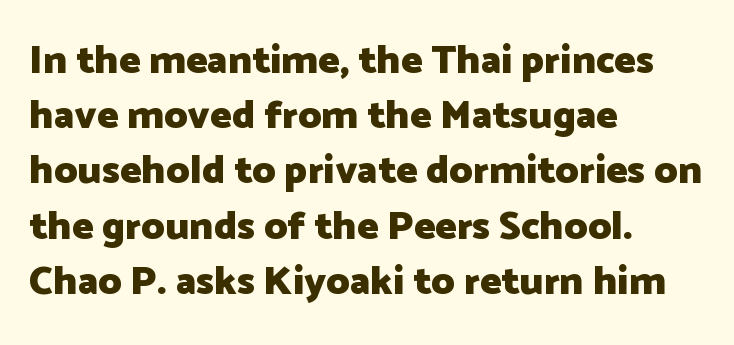
{"serif": "no", "italic": "no", "bold": "yes", "weight": "heavy", "width": "normal", "stroke_contrast": "low", "x_height": "medium", "monospaced": "no", "underline": "no", "align": "left", "line_spacing": "normal", "line_spacing_ratio": 1.38, "letter_spacing": "normal", "letter_spacing_em": 0.0, "glyph_px": 40}
